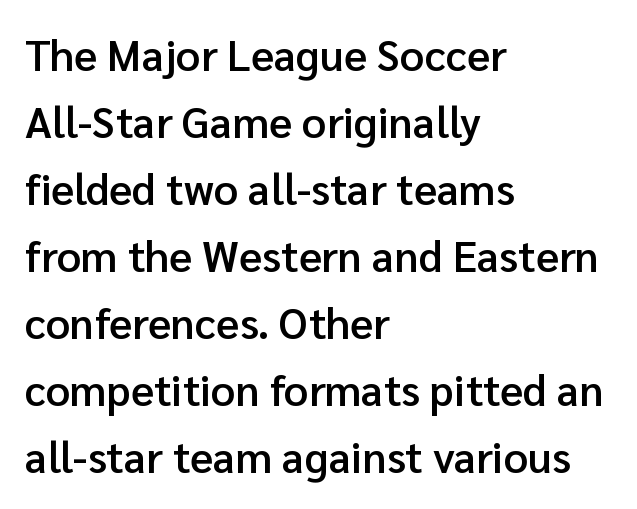
{"serif": "no", "italic": "no", "bold": "semi", "weight": "semibold", "width": "normal", "stroke_contrast": "low", "x_height": "medium", "monospaced": "no", "underline": "no", "align": "left", "line_spacing": "normal", "line_spacing_ratio": 1.56, "letter_spacing": "normal", "letter_spacing_em": 0.0, "glyph_px": 43}
